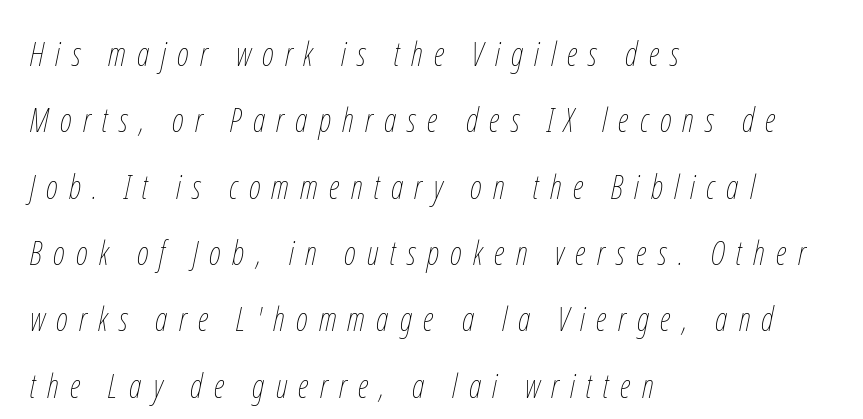
Q: Is the text bold? A: No.
Q: Is the text italic (slanted)? A: Yes, it leans right by about 12 degrees.
Q: Is the text underlined? A: No.
Q: How is the paragraph aligned? A: Left-aligned.
Q: Is the spacing between letters normal or unusually wide? A: Unusually wide.
Q: Is the spacing between lines tight, normal or loose? A: Loose.
Q: Width (condensed, normal, or wide)? A: Condensed.
Q: Stroke contrast? A: Low.
Q: x-height? A: Medium.
Q: Monospaced? A: No.
